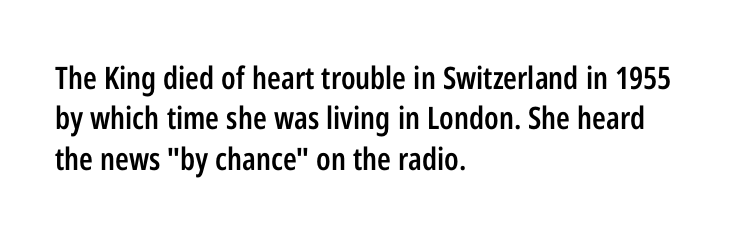
The image shows 31 px semibold, condensed sans-serif type, upright; set left-aligned, normal line spacing (1.3x), normal letter spacing, not underlined; low stroke contrast and a medium x-height.
